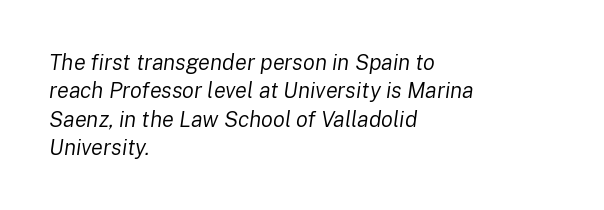
The paragraph has a hard left edge and a soft right edge. Beneath every word, the page is bare. The line texture is even and compact thanks to regular tracking. Interline gaps are of average width in this sample. Quick note: italic. Counters stay open thanks to moderate or lighter strokes.
